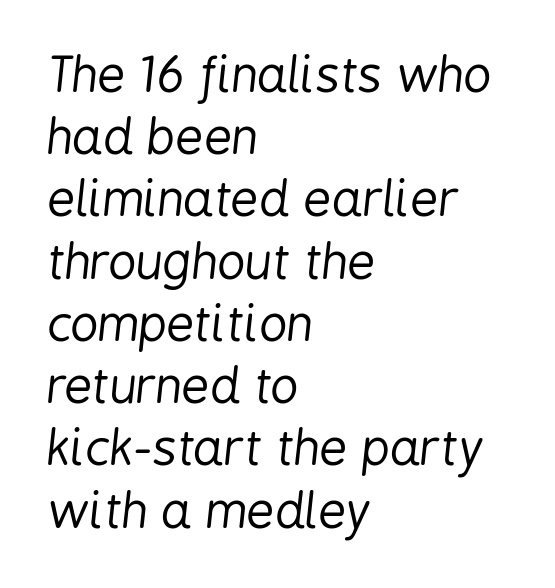
Q: Is the text bold? A: No.
Q: Is the text italic (slanted)? A: Yes, it leans right by about 6 degrees.
Q: Is the text underlined? A: No.
Q: How is the paragraph aligned? A: Left-aligned.
Q: Is the spacing between letters normal or unusually wide? A: Normal.
Q: Is the spacing between lines tight, normal or loose? A: Normal.
Q: Width (condensed, normal, or wide)? A: Condensed.
Q: Stroke contrast? A: Low.
Q: x-height? A: Medium.
Q: Monospaced? A: No.
